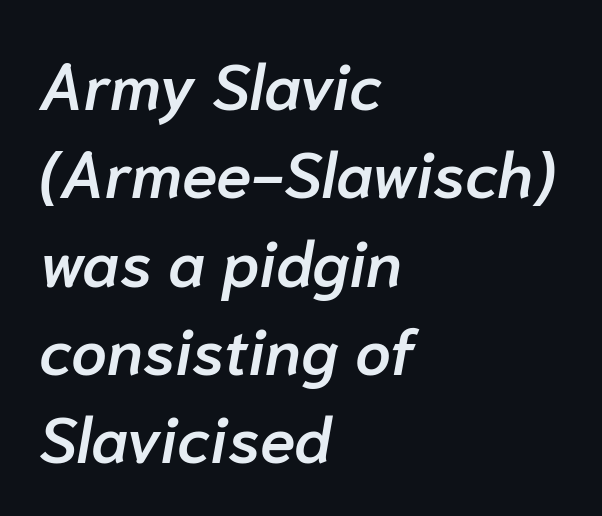
Vertical spacing — default. A bit beefed up — I'd call it semibold rather than bold. Just letters on the line, the space beneath them empty. Is this a fixed-width face? No — the glyphs have proportional, varying widths. The font's italic variant was chosen for this text. Compared with typical body copy, the letter spacing here is the same.
